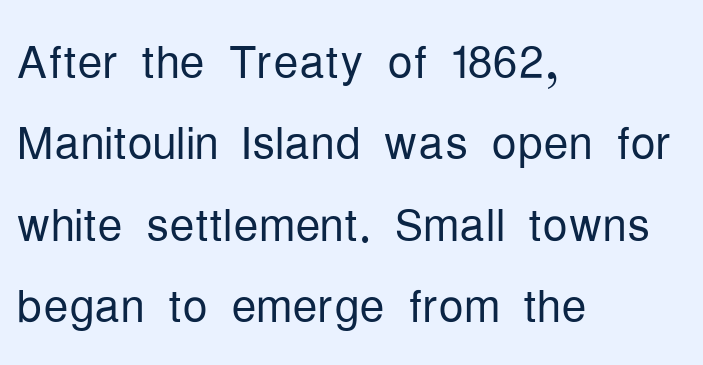
Does the lettering tilt? It doesn't — this is upright. Note the varied advance widths — an 'i' is clearly narrower than an 'm'. Visually the block forms a straight wall on the left and a jagged coastline on the right. How would I describe the line gaps? Plain and ordinary. Letter spacing: default. The designer went with a sans here, leaving each stem footless.
